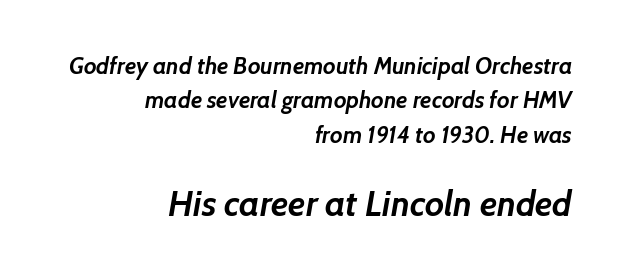
The typesetter chose a ragged-left arrangement here. Anything drawn beneath the words? Only blank space. What kind of face is this? One without serifs — a sans. This sample has the flowing, uneven cadence of proportional lettering. The following chunk of copy outweighs the initial chunk in type size. Does extra space separate the letters? No, they use regular spacing.
